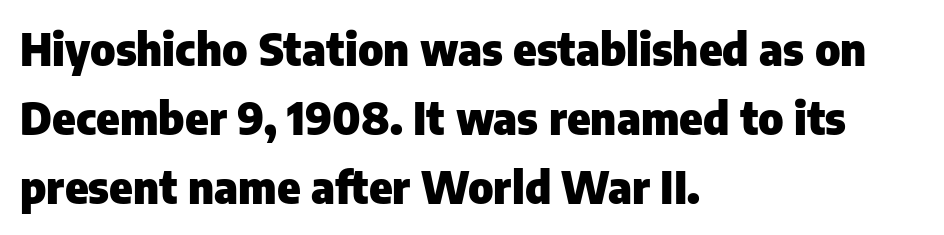
Typographic density is high because the face is bold. Bare-footed words on every line. Letter spacing: default. Vertical strokes here are truly vertical. A normal amount of white space separates one row of letters from the next.
